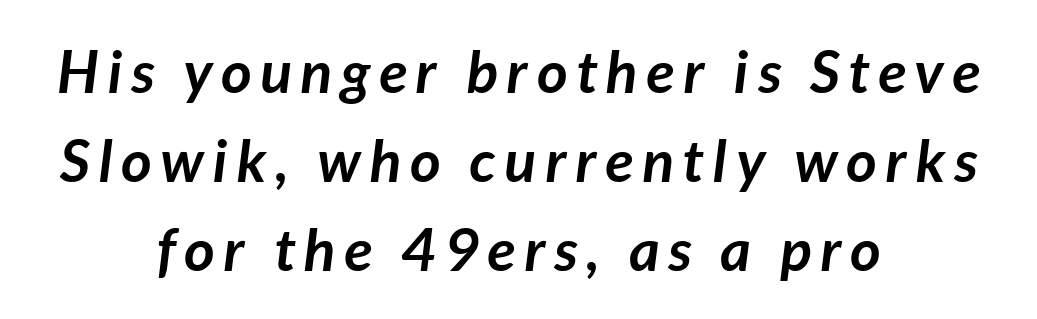
Q: Is the text bold? A: Yes.
Q: Is the text italic (slanted)? A: Yes, it leans right by about 7 degrees.
Q: Is the text underlined? A: No.
Q: How is the paragraph aligned? A: Centered.
Q: Is the spacing between lines tight, normal or loose? A: Normal.
Q: Width (condensed, normal, or wide)? A: Normal.
Q: Stroke contrast? A: Low.
Q: x-height? A: Medium.
Q: Monospaced? A: No.
